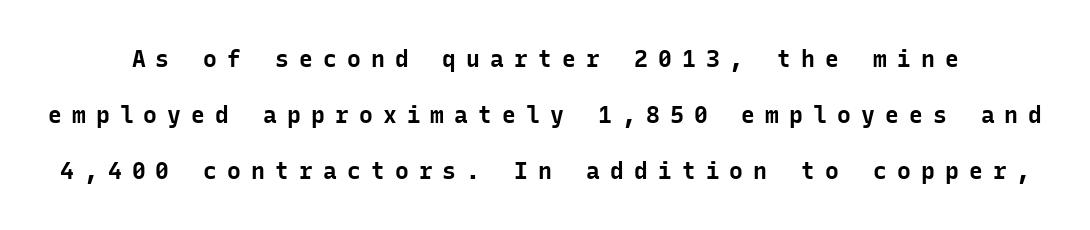
Q: Is the text bold? A: Yes.
Q: Is the text italic (slanted)? A: No, it is upright.
Q: Is the text underlined? A: No.
Q: Is the spacing between letters normal or unusually wide? A: Unusually wide.
Q: Is the spacing between lines tight, normal or loose? A: Loose.
